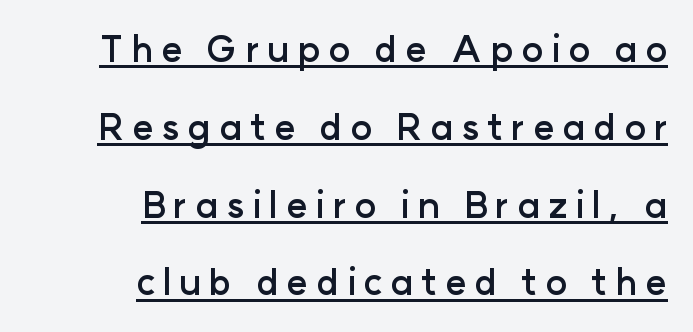
The image shows 36 px semibold sans-serif type, upright; set right-aligned, loose line spacing (2.16x), unusually wide letter spacing (+0.22 em), underlined; low stroke contrast and a medium x-height.
